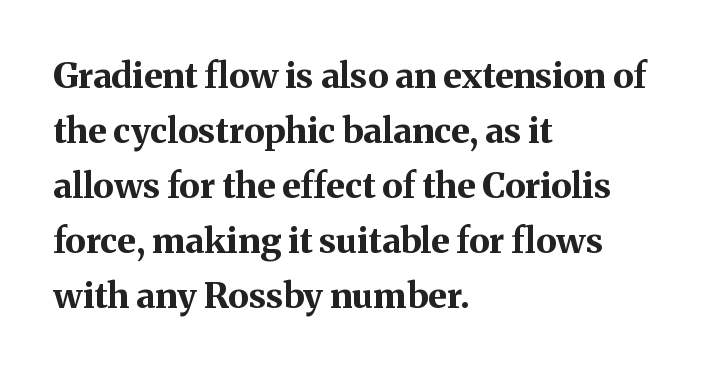
The image shows 35 px bold serif type, upright; set left-aligned, normal line spacing (1.57x), normal letter spacing, not underlined; medium stroke contrast and a medium x-height.
